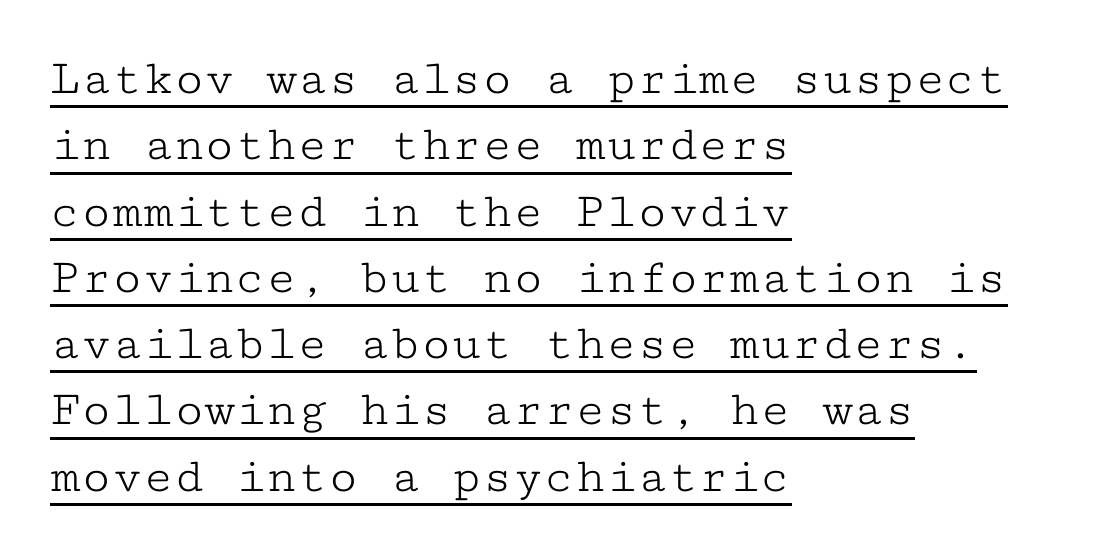
The designer went with a serif here, giving each stem small feet. No heavy texture on the line: the type isn't bold. The horizontal fit of the characters is conventional and even. Somebody hit Ctrl+U on this one — the words are underlined.
